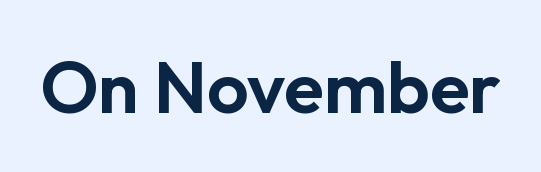
{"serif": "no", "italic": "no", "width": "normal", "stroke_contrast": "low", "x_height": "medium", "monospaced": "no", "underline": "no", "letter_spacing": "normal", "letter_spacing_em": 0.0, "glyph_px": 73}
